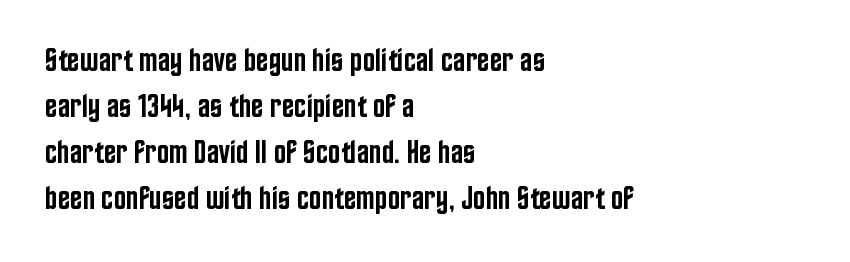
In terms of weight, the rendering is demibold, just under bold. Every stem runs plumb, perpendicular to the baseline. Note the varied advance widths — an 'i' is clearly narrower than an 'm'. If you drew a ruler down the left edge, every line would touch it. Plain, unruled lines of type. The typeface chosen for these lines omits serifs.
